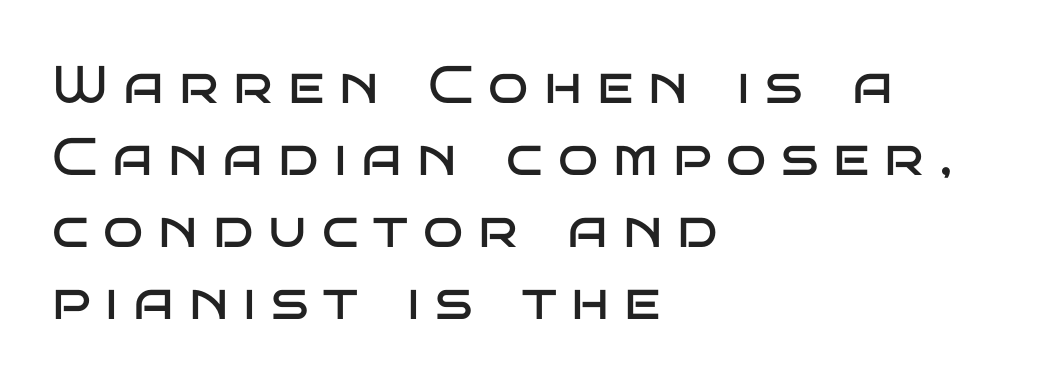
The image shows 53 px regular-weight, wide sans-serif type, upright; set left-aligned, normal line spacing (1.36x), unusually wide letter spacing (+0.28 em), not underlined; low stroke contrast and a large x-height.
